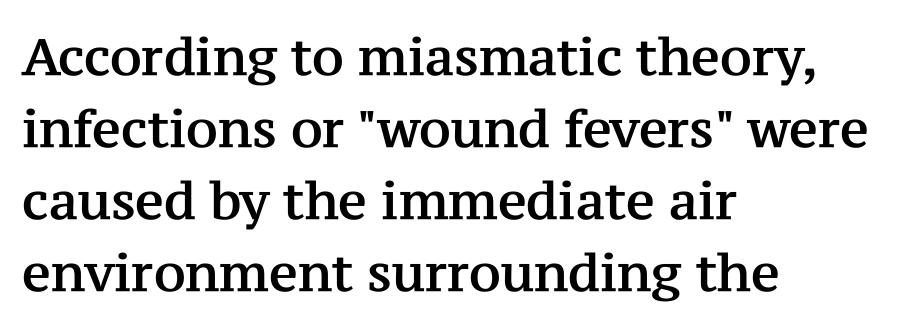
The image shows 51 px serif type, upright; set left-aligned, normal line spacing (1.41x), normal letter spacing, not underlined; medium stroke contrast and a medium x-height.
